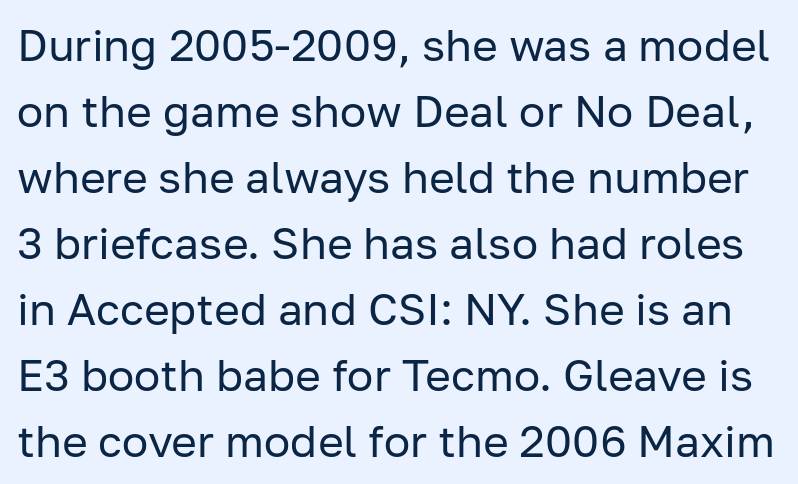
Plain, unruled lines of type. These lines keep a tight, regular rhythm from letter to letter. The characters display no serif detailing; their extremities are plain. No letter is thick-stroked: the sample isn't bold.
